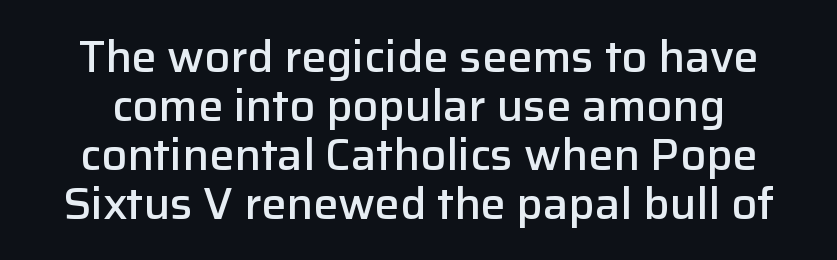
{"serif": "no", "italic": "no", "bold": "semi", "weight": "semibold", "width": "normal", "stroke_contrast": "low", "x_height": "medium", "monospaced": "no", "underline": "no", "align": "center", "line_spacing": "tight", "line_spacing_ratio": 1.09, "letter_spacing": "normal", "letter_spacing_em": 0.0, "glyph_px": 45}
